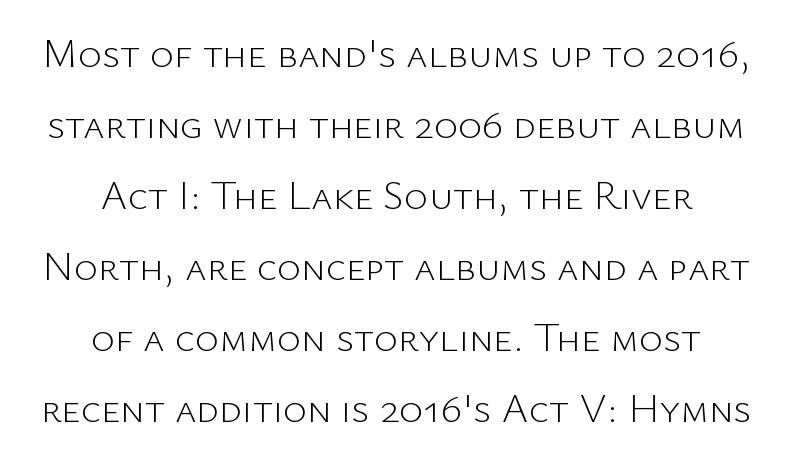
In terms of letterform style, serifs are entirely absent. Descenders are the only things crossing below the line. Each letter keeps its own natural width here, so spacing adapts to shape. Heft: none added — not bold.
